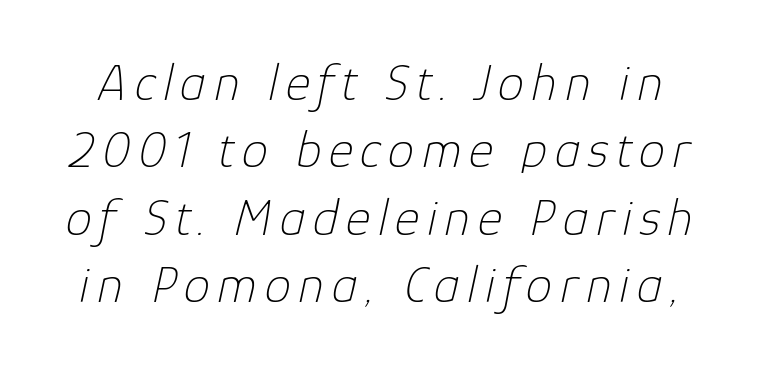
Ink coverage per letter is moderate at most. The letters are slanted; this is an italic face. These lines sit exactly where default settings would place them. Underline: absent. Looks like regular typesetting: each glyph gets only the width it needs.
